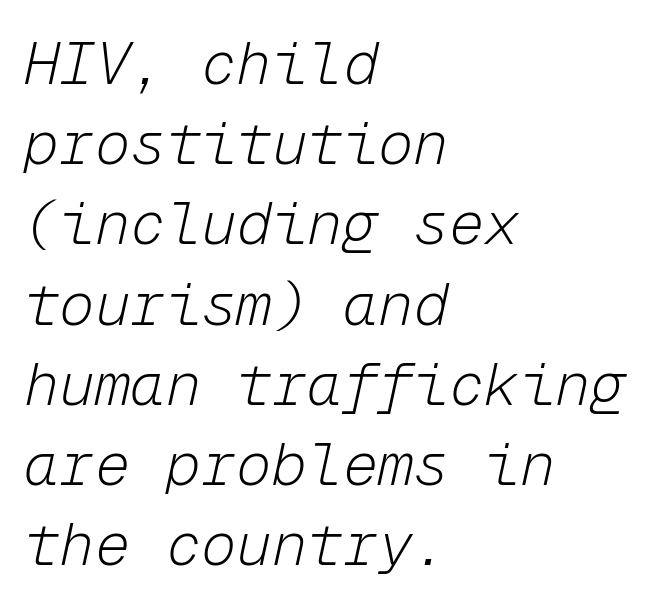
The letters march in equal steps, a hallmark of fixed-pitch type. The line-height multiplier appears to be the usual default. Short and long lines alike share a common starting point at left. Stem width sits at or under what a default text font uses.
